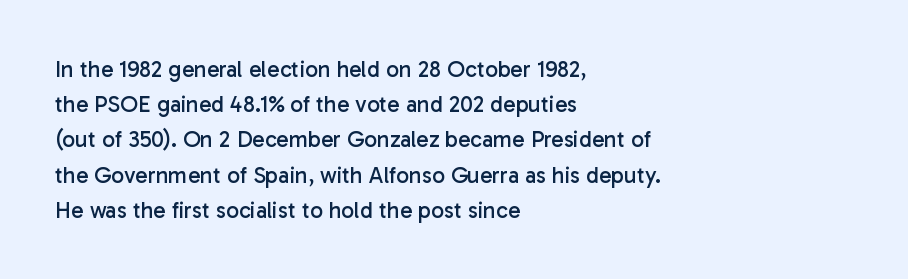
{"italic": "no", "bold": "no", "underline": "no", "align": "left", "line_spacing": "normal", "line_spacing_ratio": 1.53, "letter_spacing": "normal", "letter_spacing_em": 0.0, "glyph_px": 23}
